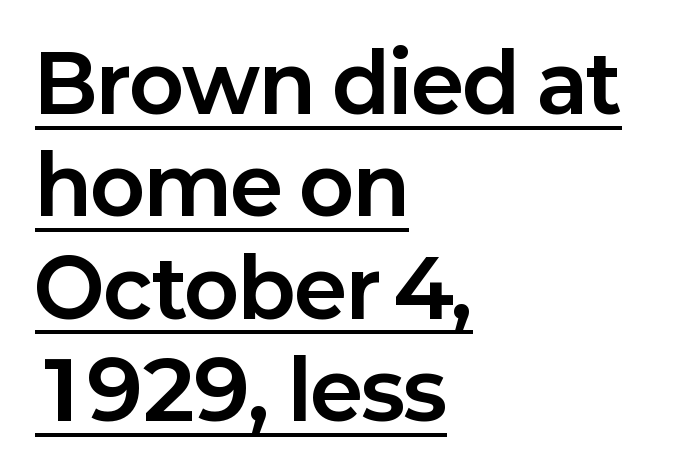
Q: Is the text bold? A: Yes.
Q: Is the text italic (slanted)? A: No, it is upright.
Q: Is the typeface a serif or a sans-serif typeface? A: Sans-serif.
Q: Is the text underlined? A: Yes.
Q: How is the paragraph aligned? A: Left-aligned.
Q: Is the spacing between letters normal or unusually wide? A: Normal.
Q: Is the spacing between lines tight, normal or loose? A: Normal.
Q: Width (condensed, normal, or wide)? A: Normal.
Q: Stroke contrast? A: Low.
Q: x-height? A: Medium.
Q: Monospaced? A: No.
